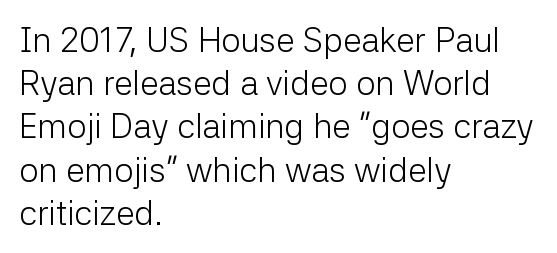
The image shows 34 px light sans-serif type, upright; set left-aligned, normal line spacing (1.27x), normal letter spacing, not underlined; low stroke contrast and a medium x-height.
